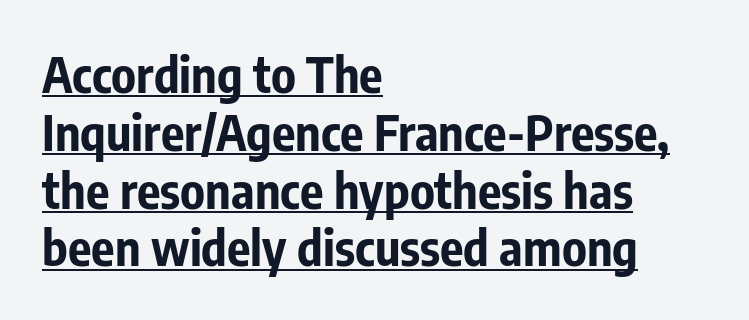
Q: Is the text bold? A: Yes.
Q: Is the text italic (slanted)? A: No, it is upright.
Q: Is the typeface a serif or a sans-serif typeface? A: Sans-serif.
Q: Is the text underlined? A: Yes.
Q: How is the paragraph aligned? A: Left-aligned.
Q: Is the spacing between letters normal or unusually wide? A: Normal.
Q: Width (condensed, normal, or wide)? A: Condensed.
Q: Stroke contrast? A: Low.
Q: x-height? A: Medium.
Q: Monospaced? A: No.
